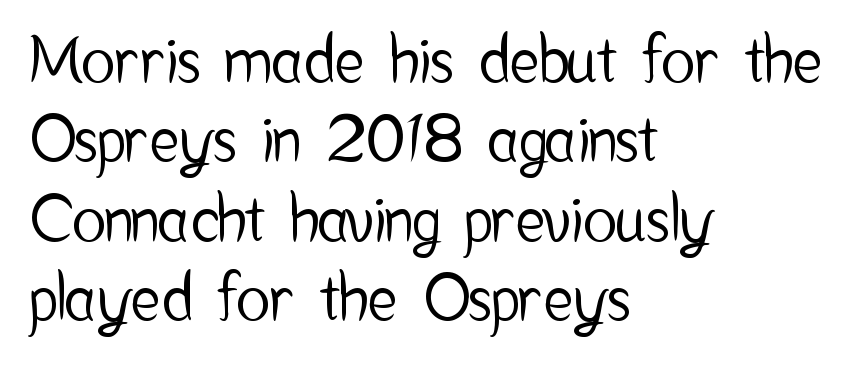
The image shows 63 px condensed sans-serif type, upright; set left-aligned, normal line spacing (1.26x), normal letter spacing, not underlined; low stroke contrast and a medium x-height.
